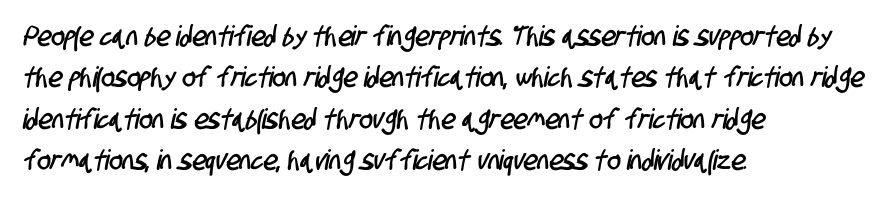
The image shows 28 px condensed sans-serif type; set left-aligned, normal line spacing (1.48x), normal letter spacing, not underlined; low stroke contrast and a large x-height.
